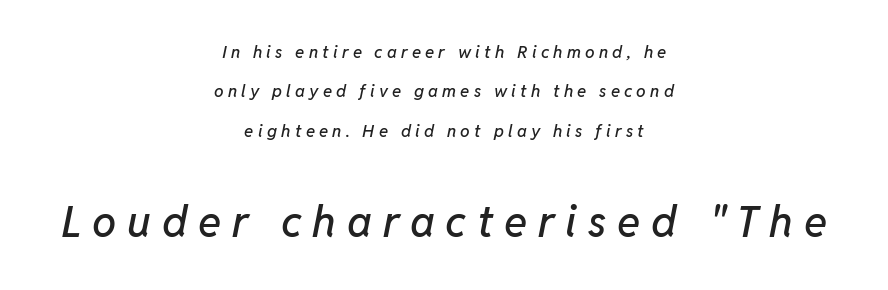
Q: Is the text italic (slanted)? A: Yes, it leans right by about 11 degrees.
Q: Is the text underlined? A: No.
Q: How is the paragraph aligned? A: Centered.
Q: Is the spacing between letters normal or unusually wide? A: Unusually wide.
Q: Is the spacing between lines tight, normal or loose? A: Loose.
Q: Which block of text is set in a larger size, the first (top) or the second (bottom)? A: The second (bottom) one.
Q: Width (condensed, normal, or wide)? A: Normal.
Q: Stroke contrast? A: Low.
Q: x-height? A: Medium.
Q: Monospaced? A: No.
